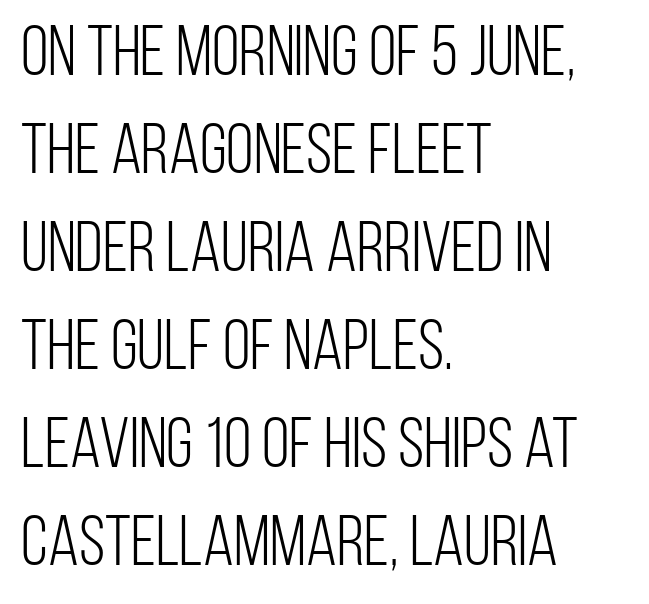
The rendering keeps characters at their native spacing. This sample is left-justified, so line endings fall wherever the words run out. Quick note: interline space is typical. The glyphs are unaccompanied by any horizontal stroke below them. The typeface chosen for these lines omits serifs.
